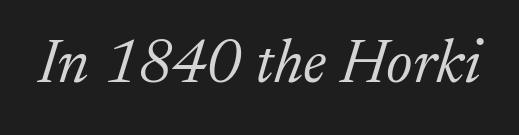
Examine the stroke ends and you'll spot serifs. Quick note: italic. Character widths vary here, with narrow letters taking less room than wide ones. Observe the ordinary spacing: letters are neighbours, not strangers. Anything drawn beneath the words? Only blank space. Stroke mass is kept to a normal reading level or below.
